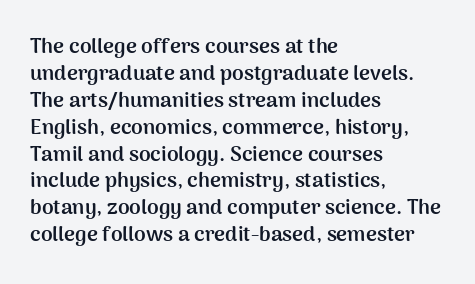
Which margin do the lines hug? The left one — the right edge is uneven. The foot of each line stays bare and open. Strokes here are thick enough to call this a true bold. Does the lettering tilt? It doesn't — this is upright. You could call the tracking neutral — neither tight nor loose. Interline gaps are of average width in this sample.
